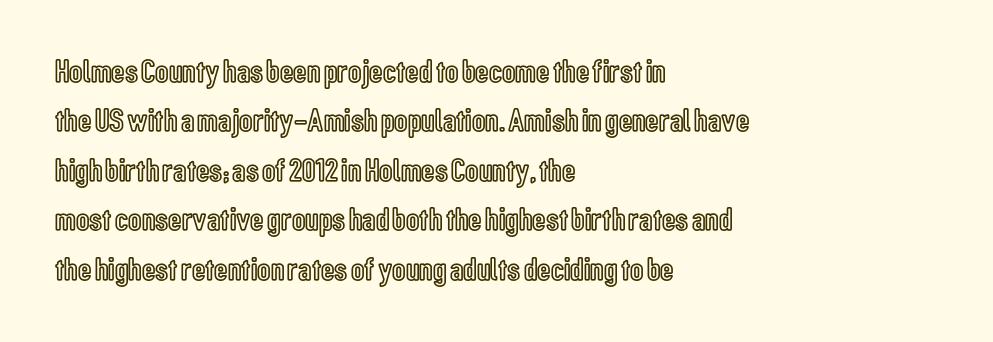
The image shows 33 px condensed type, upright; set left-aligned, normal line spacing (1.5x), normal letter spacing, not underlined; a medium x-height.
